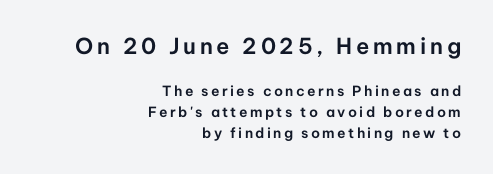
If you drew a ruler down the right edge, every line would touch it. The lettering holds an erect, upright posture throughout. The block of text has a typical density, with ordinary space between rows. Plain, unruled lines of type. Type size steps down from the first block to the second.
